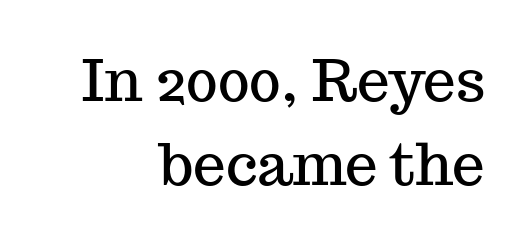
The image shows 58 px serif type, upright; set right-aligned, normal line spacing (1.44x), normal letter spacing, not underlined; medium stroke contrast and a medium x-height.
